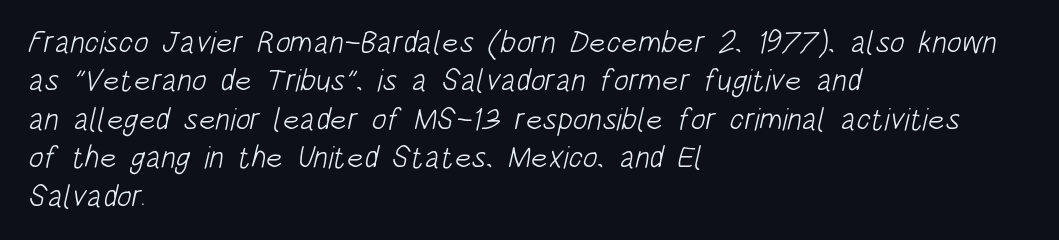
{"serif": "no", "bold": "no", "weight": "light", "width": "condensed", "stroke_contrast": "low", "x_height": "large", "monospaced": "no", "underline": "no", "align": "left", "line_spacing_ratio": 1.24, "letter_spacing": "normal", "letter_spacing_em": 0.0, "glyph_px": 31}
